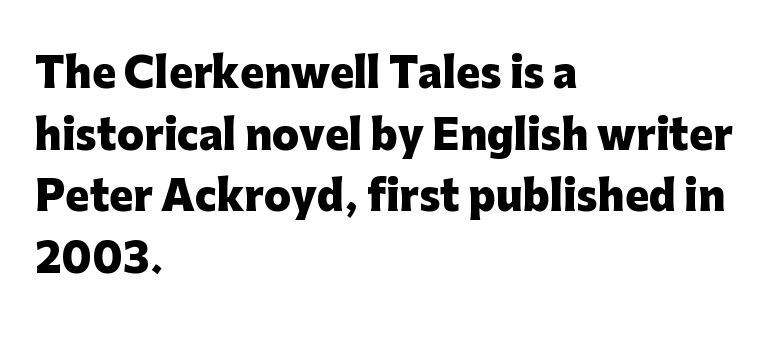
This sample uses a sans-serif face. Heft: maximum for text — a bold. Horizontal bands of white between lines are of average thickness. The text block is weighted toward the left margin, trailing off unevenly rightward.
